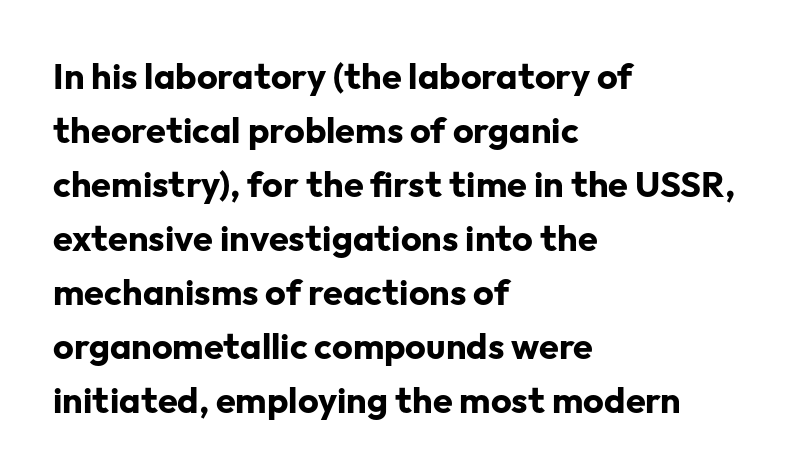
The image shows 36 px bold sans-serif type, upright; set left-aligned, normal line spacing (1.5x), normal letter spacing, not underlined; low stroke contrast and a medium x-height.
